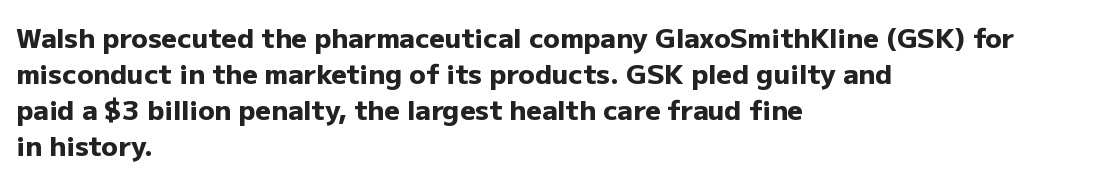
Q: Is the text bold? A: Yes.
Q: Is the text italic (slanted)? A: No, it is upright.
Q: Is the text underlined? A: No.
Q: How is the paragraph aligned? A: Left-aligned.
Q: Is the spacing between letters normal or unusually wide? A: Normal.
Q: Is the spacing between lines tight, normal or loose? A: Normal.
